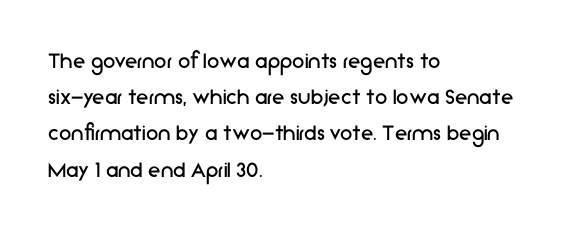
The image shows 25 px text type, upright; set left-aligned, normal line spacing (1.45x), normal letter spacing, not underlined.
